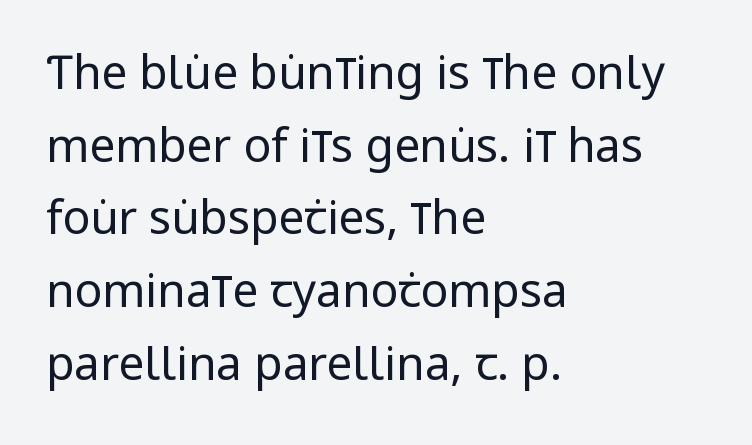
Does extra space separate the letters? No, they use regular spacing. Notice how the passage keeps a crisp vertical edge on the left only. The font sits on the lighter half of the weight spectrum, regular included. This rendering features lettering with no underline. Note the varied advance widths — an 'i' is clearly narrower than an 'm'.
